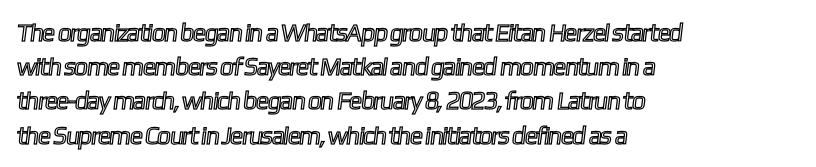
The image shows 25 px text type; set left-aligned, normal line spacing (1.37x), normal letter spacing, not underlined.
